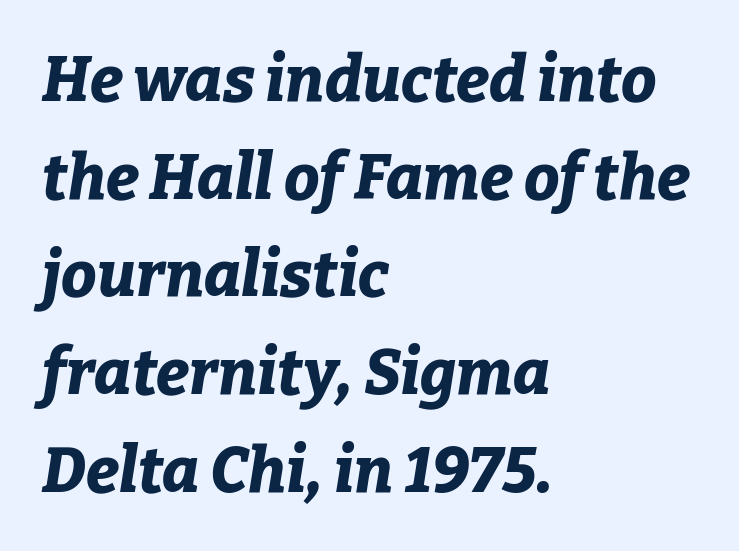
The image shows 63 px bold type, italic (leaning right); set left-aligned, normal line spacing (1.55x), normal letter spacing, not underlined; low stroke contrast and a medium x-height.
